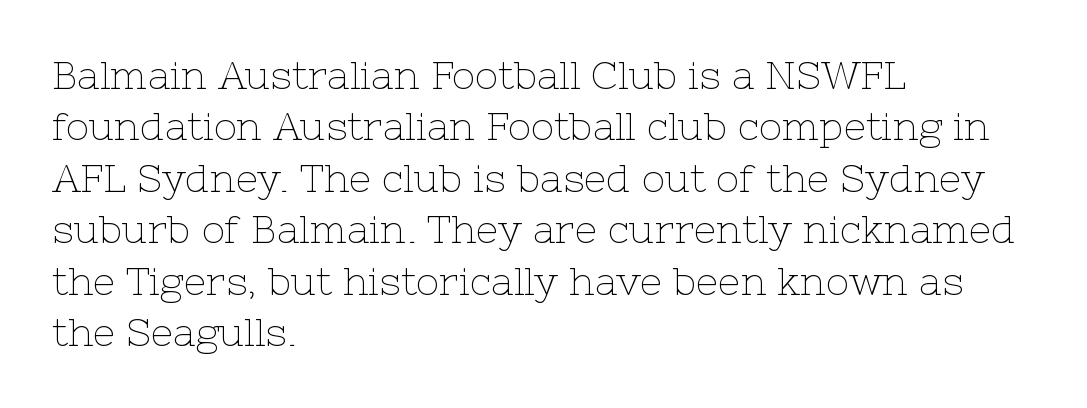
{"serif": "yes", "italic": "no", "bold": "no", "weight": "thin", "width": "normal", "stroke_contrast": "low", "x_height": "medium", "monospaced": "no", "underline": "no", "align": "left", "line_spacing": "normal", "line_spacing_ratio": 1.32, "letter_spacing": "normal", "letter_spacing_em": 0.0, "glyph_px": 39}
